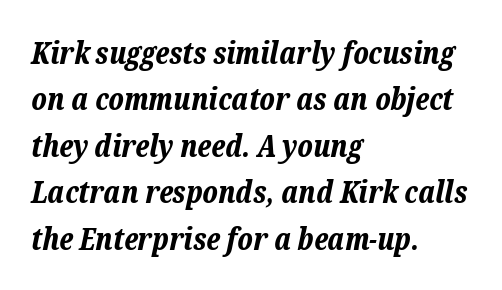
These lines are rendered in a variable-pitch font. A full-strength bold gives these letters their thick strokes. Between one letter and the next there's only the usual sliver of space. These lines were composed using italics. Reading down the block, your eye returns to a fixed left position each line. Notice how descenders clear the ascenders below comfortably — that's standard leading.
